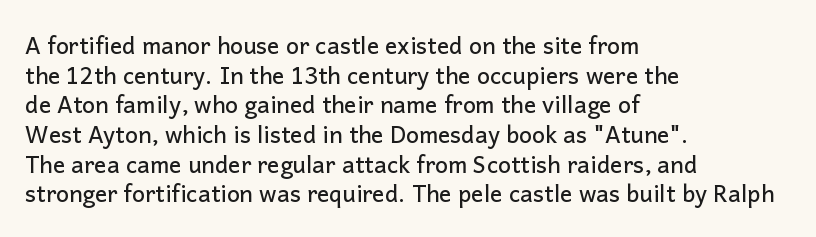
The image shows 23 px text type, upright; set left-aligned, normal line spacing (1.29x), normal letter spacing, not underlined.
